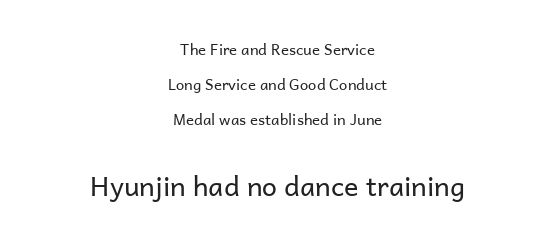
No heavy texture on the line: the type isn't bold. When letters stand straight like this, we call the style roman or upright. The leading is generous, giving the passage an open texture. The zone under the glyphs is completely vacant. Visually the block forms a symmetrical silhouette, jagged on both flanks. Typesetter's note — lower block bumped up in size, upper block left smaller.
